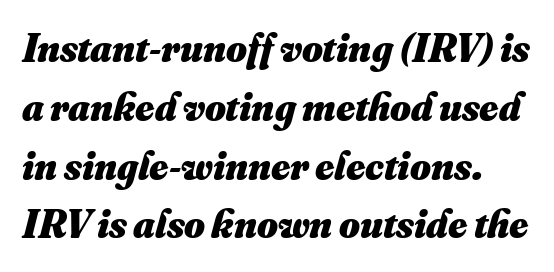
Vertically, the passage feels balanced, rows spaced as you'd expect. The face used here is rendered with its standard letterfit. Summary of weight: heavy, a full bold. The passage shown is typed in a proportional face where columns would drift.
